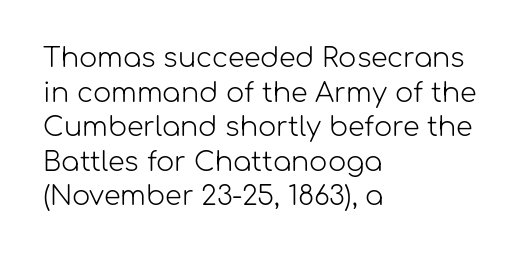
{"italic": "no", "bold": "no", "underline": "no", "align": "left", "line_spacing": "normal", "line_spacing_ratio": 1.28, "letter_spacing": "normal", "letter_spacing_em": 0.0, "glyph_px": 27}
